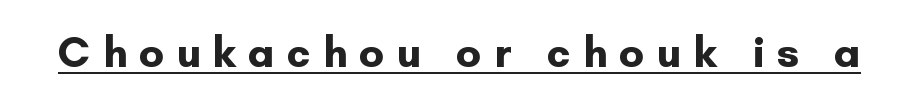
{"serif": "no", "italic": "no", "bold": "yes", "weight": "bold", "width": "normal", "stroke_contrast": "low", "x_height": "small", "monospaced": "no", "underline": "yes", "letter_spacing": "wide", "letter_spacing_em": 0.28, "glyph_px": 43}
